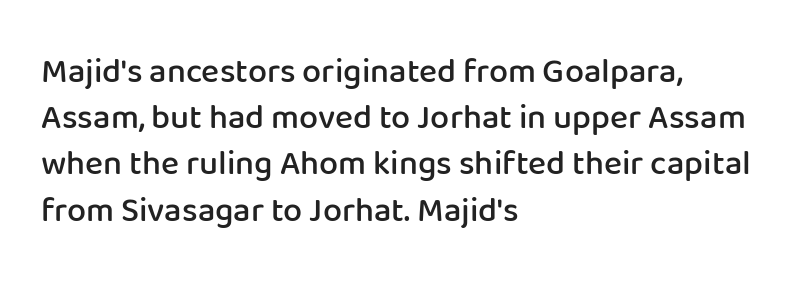
Proportional: the letters do not fall into vertical columns. Is the block centered? No — it sits flush against the left margin. This sample uses an upright cut, with every glyph sitting square on the baseline. This block has exactly the height ordinary leading produces. The baseline area is clear.
